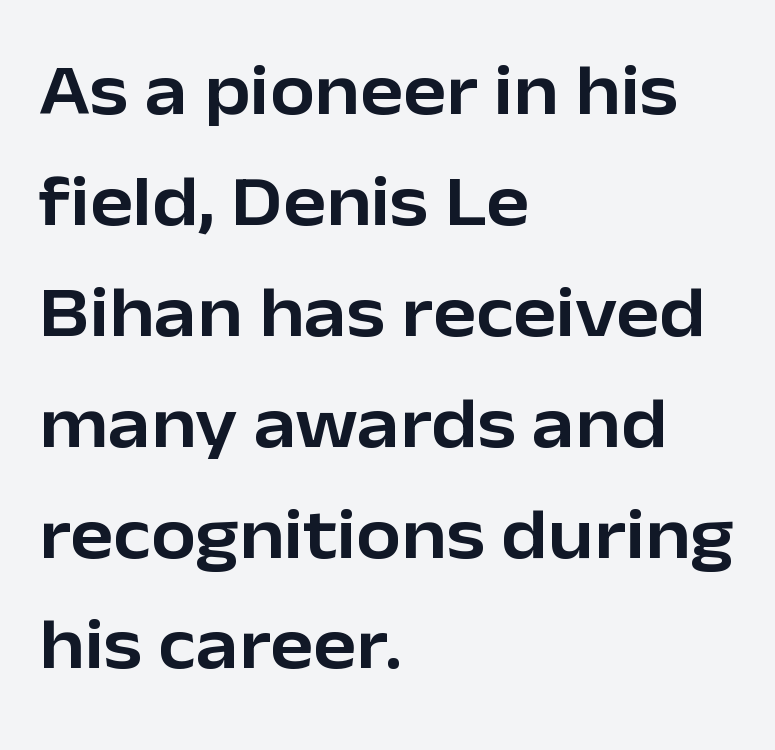
These lines were composed using upright roman letters. A normal amount of white space separates one row of letters from the next. This sample uses plain, unmodified letter spacing. Grotesque or geometric, the face here clearly has no serifs. The setting favours the left margin, as ordinary paragraphs usually do.
